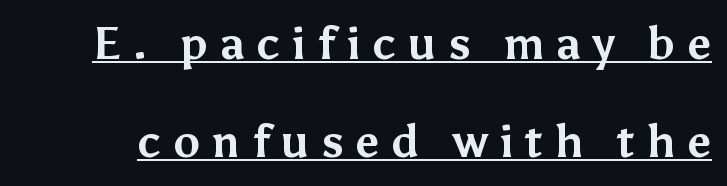
The image shows 45 px bold sans-serif type, upright; set loose line spacing (2.18x), unusually wide letter spacing (+0.25 em), underlined; medium stroke contrast and a medium x-height.
